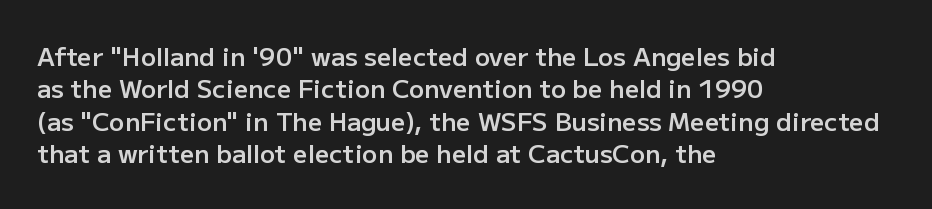
Q: Is the text bold? A: Semi-bold.
Q: Is the text italic (slanted)? A: No, it is upright.
Q: Is the text underlined? A: No.
Q: How is the paragraph aligned? A: Left-aligned.
Q: Is the spacing between letters normal or unusually wide? A: Normal.
Q: Is the spacing between lines tight, normal or loose? A: Normal.
